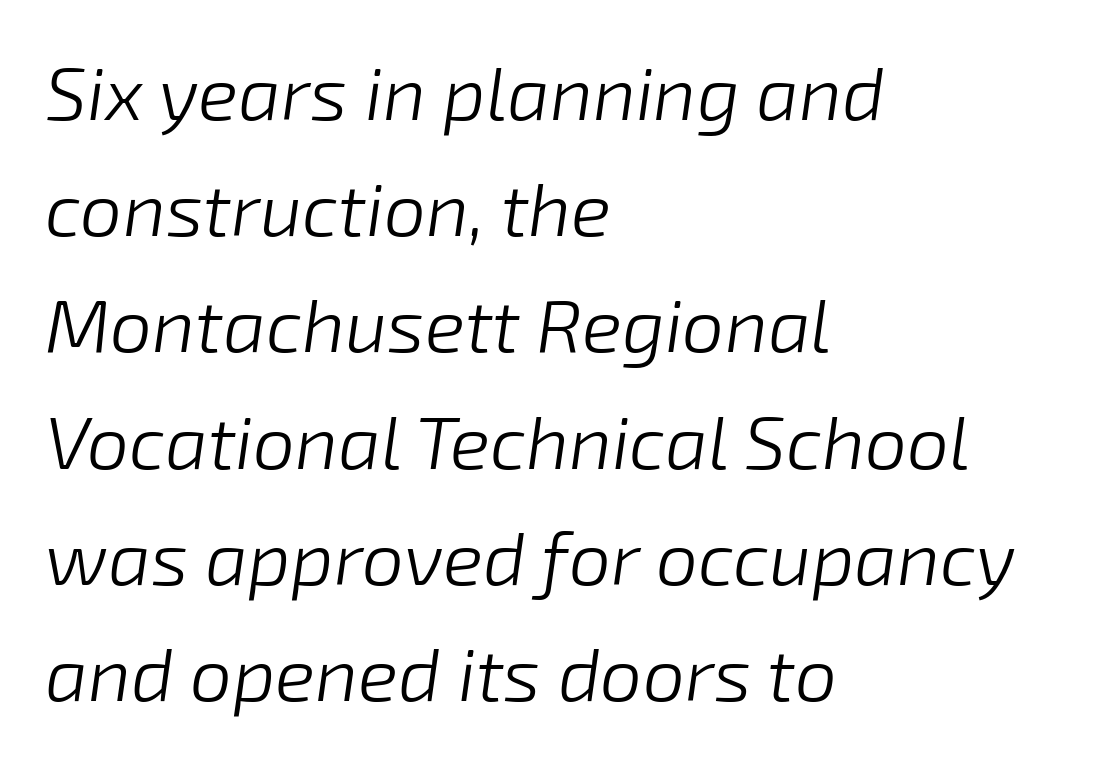
These lines stack with their left ends in a neat column. No extra tracking has been applied to these lines. Is this a fixed-width face? No — the glyphs have proportional, varying widths. Each new line begins a customary step beneath the previous one.
